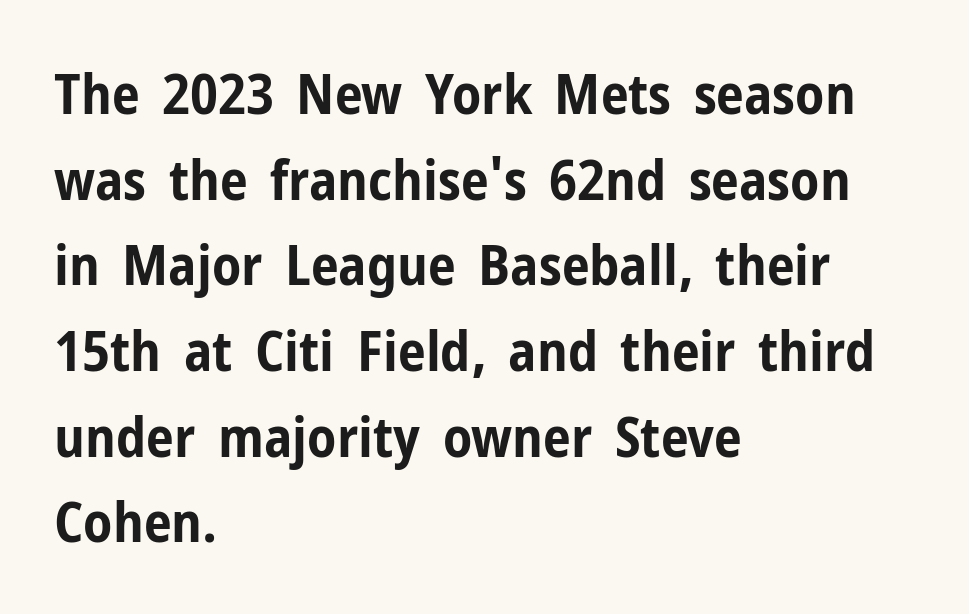
The image shows 56 px bold, condensed sans-serif type, upright; set left-aligned, normal line spacing (1.53x), normal letter spacing, not underlined; low stroke contrast and a medium x-height.
